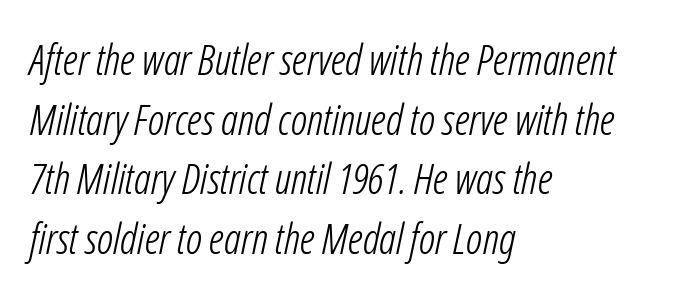
Q: Is the text bold? A: No.
Q: Is the text italic (slanted)? A: Yes, it leans right by about 12 degrees.
Q: Is the text underlined? A: No.
Q: How is the paragraph aligned? A: Left-aligned.
Q: Is the spacing between letters normal or unusually wide? A: Normal.
Q: Is the spacing between lines tight, normal or loose? A: Normal.
Q: Width (condensed, normal, or wide)? A: Condensed.
Q: Stroke contrast? A: Low.
Q: x-height? A: Medium.
Q: Monospaced? A: No.
